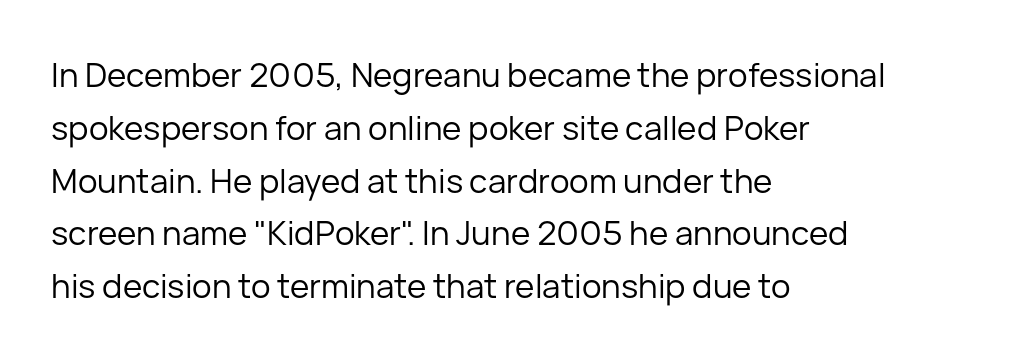
{"serif": "no", "italic": "no", "bold": "no", "weight": "regular", "width": "normal", "stroke_contrast": "low", "x_height": "medium", "monospaced": "no", "underline": "no", "align": "left", "line_spacing": "normal", "line_spacing_ratio": 1.6, "letter_spacing": "normal", "letter_spacing_em": 0.0, "glyph_px": 33}
